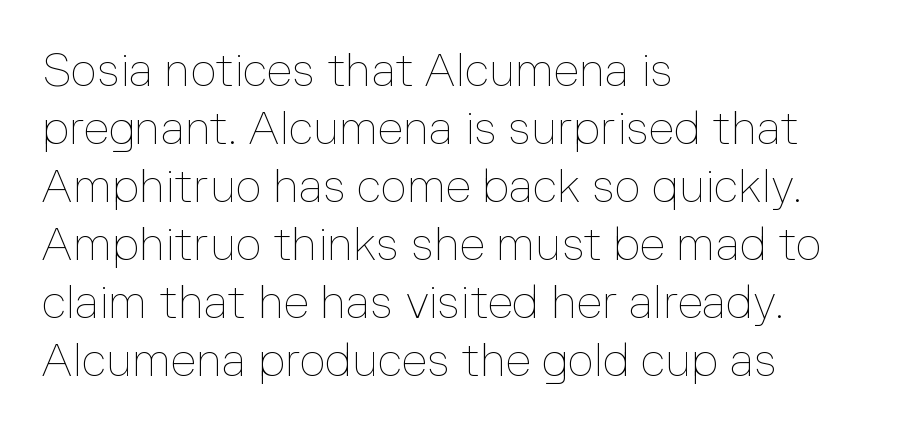
The lettering holds an erect, upright posture throughout. Short and long lines alike share a common starting point at left. Has an underline been added? It has not. The letterforms sit at book weight or below. The rows are spaced the way most documents space them. Each letter keeps its own natural width here, so spacing adapts to shape.
